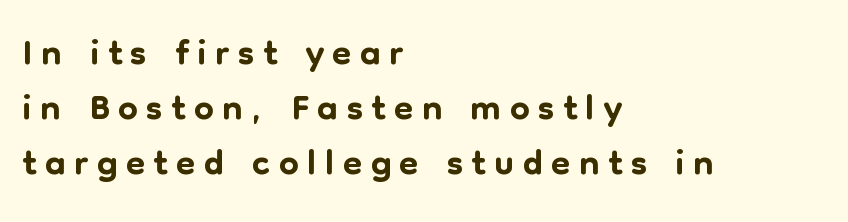
Q: Is the text italic (slanted)? A: No, it is upright.
Q: Is the typeface a serif or a sans-serif typeface? A: Sans-serif.
Q: Is the text underlined? A: No.
Q: How is the paragraph aligned? A: Left-aligned.
Q: Is the spacing between lines tight, normal or loose? A: Tight.
Q: Width (condensed, normal, or wide)? A: Normal.
Q: Stroke contrast? A: Low.
Q: x-height? A: Medium.
Q: Monospaced? A: No.
